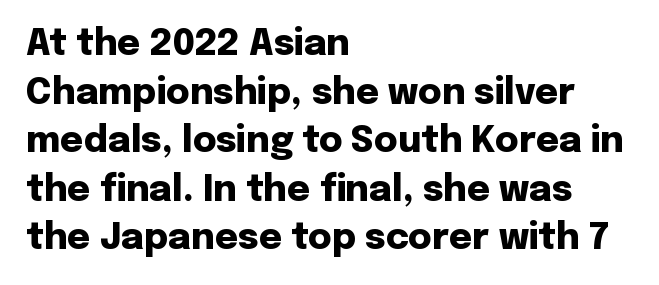
{"serif": "no", "italic": "no", "bold": "yes", "weight": "heavy", "width": "normal", "stroke_contrast": "low", "x_height": "medium", "monospaced": "no", "underline": "no", "align": "left", "line_spacing": "normal", "line_spacing_ratio": 1.35, "letter_spacing": "normal", "letter_spacing_em": 0.0, "glyph_px": 36}
